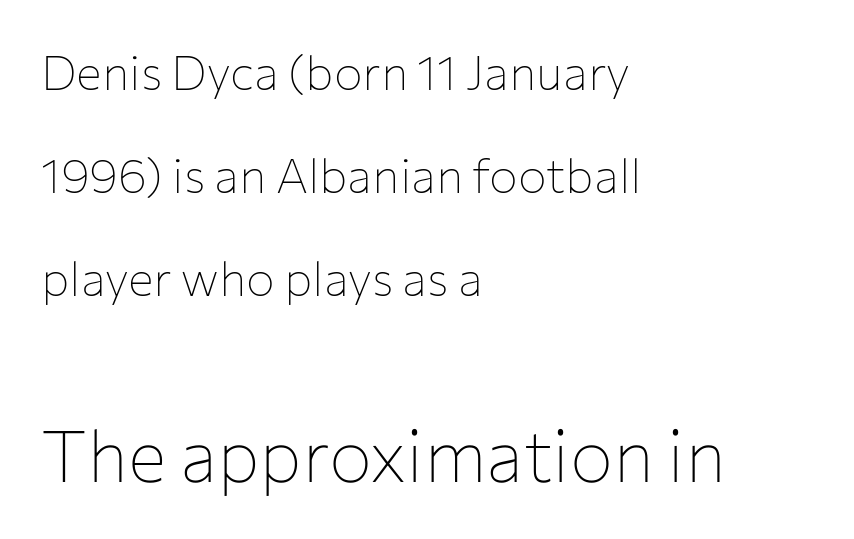
Q: Is the text bold? A: No.
Q: Is the text italic (slanted)? A: No, it is upright.
Q: Is the typeface a serif or a sans-serif typeface? A: Sans-serif.
Q: Is the text underlined? A: No.
Q: How is the paragraph aligned? A: Left-aligned.
Q: Is the spacing between letters normal or unusually wide? A: Normal.
Q: Is the spacing between lines tight, normal or loose? A: Loose.
Q: Which block of text is set in a larger size, the first (top) or the second (bottom)? A: The second (bottom) one.
Q: Width (condensed, normal, or wide)? A: Normal.
Q: Stroke contrast? A: Low.
Q: x-height? A: Medium.
Q: Monospaced? A: No.
